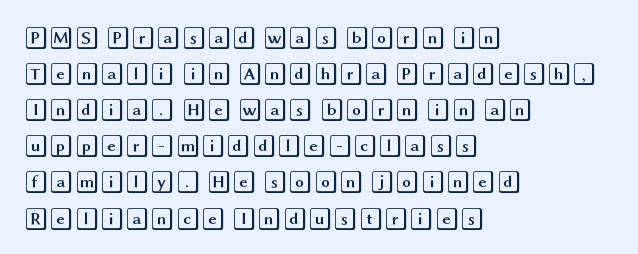
{"italic": "no", "underline": "no", "align": "left", "line_spacing": "normal", "line_spacing_ratio": 1.57, "letter_spacing": "normal", "letter_spacing_em": 0.0, "glyph_px": 23}
